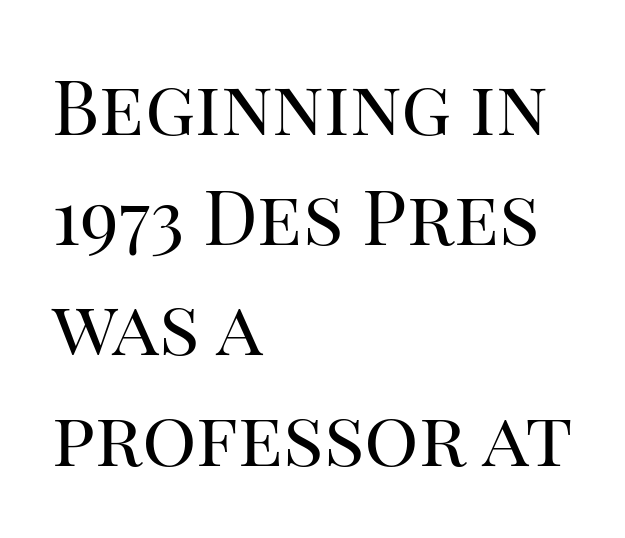
{"serif": "yes", "italic": "no", "bold": "no", "weight": "regular", "width": "normal", "stroke_contrast": "high", "x_height": "large", "monospaced": "no", "underline": "no", "align": "left", "line_spacing": "normal", "line_spacing_ratio": 1.45, "letter_spacing": "normal", "letter_spacing_em": 0.0, "glyph_px": 76}
